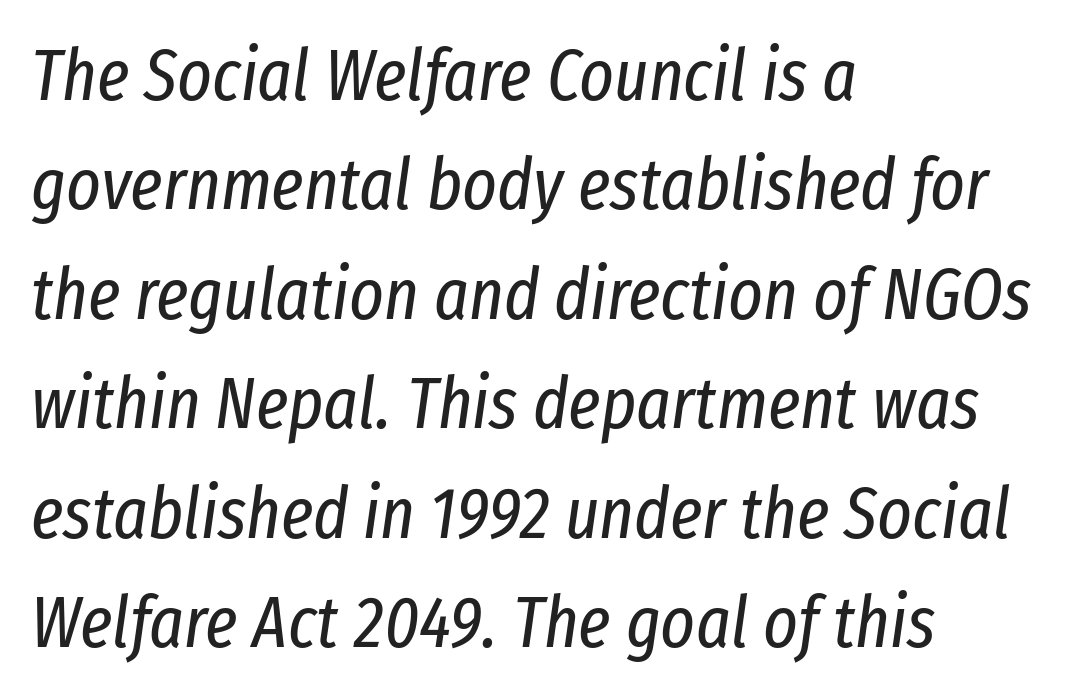
Q: Is the text bold? A: No.
Q: Is the text italic (slanted)? A: Yes, it leans right by about 8 degrees.
Q: Is the text underlined? A: No.
Q: How is the paragraph aligned? A: Left-aligned.
Q: Is the spacing between letters normal or unusually wide? A: Normal.
Q: Is the spacing between lines tight, normal or loose? A: Normal.
Q: Width (condensed, normal, or wide)? A: Condensed.
Q: Stroke contrast? A: Low.
Q: x-height? A: Medium.
Q: Monospaced? A: No.
